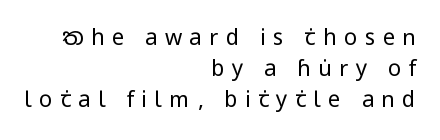
The words here are not underlined. Caption: face not bold, strokes unweighted. The passage is arranged like a letterhead date or caption credit — flush right. Nope, not italic — everything's standing straight. The line-height multiplier appears to be the usual default. This rendering widens character spacing well past its baseline value.
